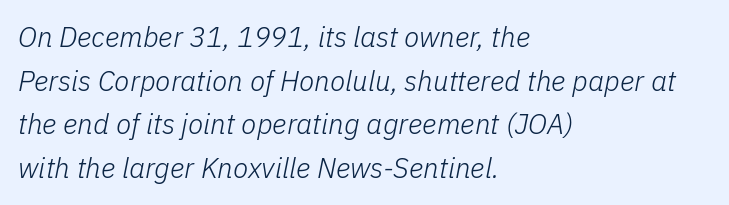
Q: Is the text bold? A: No.
Q: Is the text italic (slanted)? A: Yes, it leans right by about 11 degrees.
Q: Is the text underlined? A: No.
Q: How is the paragraph aligned? A: Left-aligned.
Q: Is the spacing between letters normal or unusually wide? A: Normal.
Q: Is the spacing between lines tight, normal or loose? A: Normal.
Q: Width (condensed, normal, or wide)? A: Normal.
Q: Stroke contrast? A: Low.
Q: x-height? A: Medium.
Q: Monospaced? A: No.
